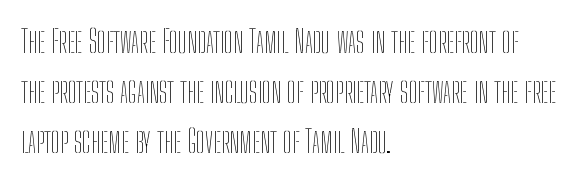
Is the stroke heavy? The answer is a plain regular-or-lighter. Here the glyphs are tracked normally, forming tight word shapes. This is roman type, the default non-slanted kind. Descenders hang freely into open space. Successive baselines arrive at the customary interval. The passage shown is typed in a proportional face where columns would drift.
